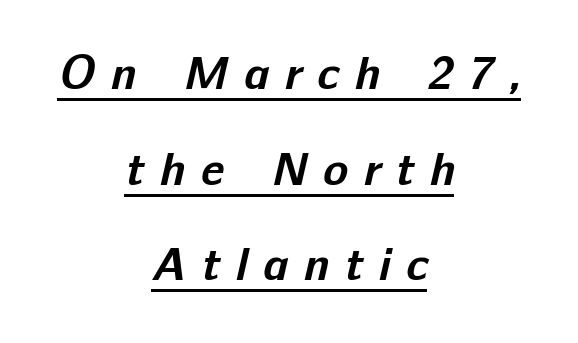
The passage is arranged like a title page — every line centered. What's the leading like? Stretched, with rows far apart. Someone cranked the tracking dial way up on this one. These lines are rendered in a variable-pitch font.
